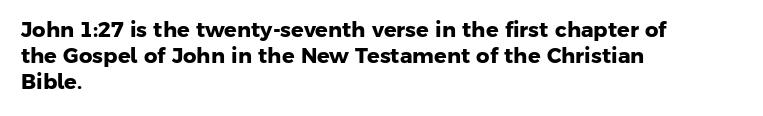
Standard letterfit; no display-style spreading of the glyphs. Look at the stroke-to-counter ratio: heavy, a bold. This rendering uses left alignment, leaving the right contour irregular. The gap between lines stays unmarked.
